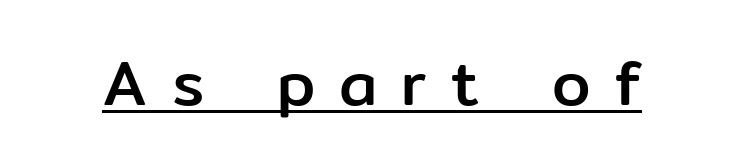
Q: Is the text italic (slanted)? A: No, it is upright.
Q: Is the typeface a serif or a sans-serif typeface? A: Sans-serif.
Q: Is the text underlined? A: Yes.
Q: Is the spacing between letters normal or unusually wide? A: Unusually wide.
Q: Width (condensed, normal, or wide)? A: Normal.
Q: Stroke contrast? A: Low.
Q: x-height? A: Medium.
Q: Monospaced? A: No.
